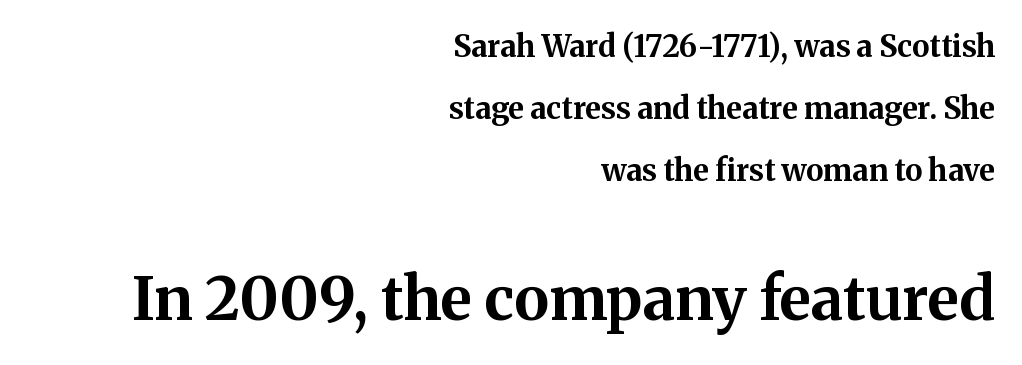
{"serif": "yes", "italic": "no", "bold": "yes", "weight": "bold", "width": "normal", "stroke_contrast": "medium", "x_height": "medium", "monospaced": "no", "underline": "no", "align": "right", "line_spacing": "loose", "line_spacing_ratio": 2.06, "letter_spacing": "normal", "letter_spacing_em": 0.0, "larger_block": "second", "size_ratio": 2.0, "glyph_px": 60}
